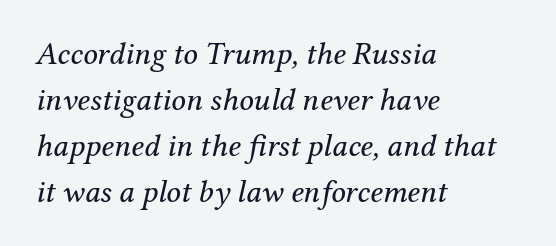
The image shows 32 px regular-weight serif type, italic (leaning right); set left-aligned, normal line spacing (1.44x), normal letter spacing, not underlined; medium stroke contrast and a medium x-height.
